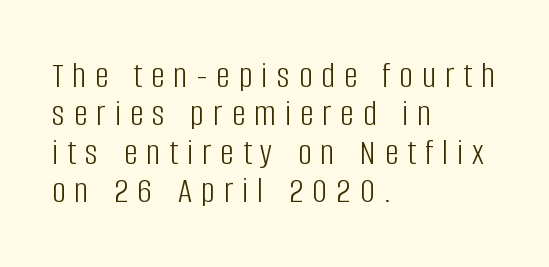
Stroke terminals: plain, sans-serif. The area under the type is left untouched. Italic: no, the glyphs are upright roman. Counters stay open thanks to moderate or lighter strokes. These lines huddle together more closely than default settings would place them. Leftover space on each line is placed entirely after the last word.
